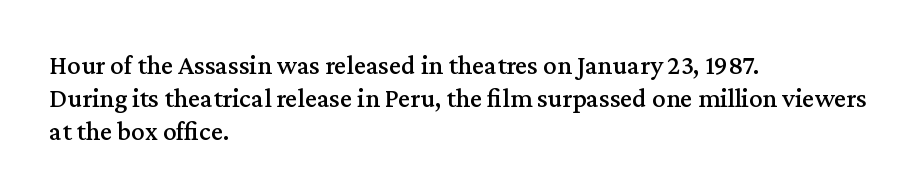
{"italic": "no", "underline": "no", "align": "left", "line_spacing_ratio": 1.22, "letter_spacing": "normal", "letter_spacing_em": 0.0, "glyph_px": 27}
